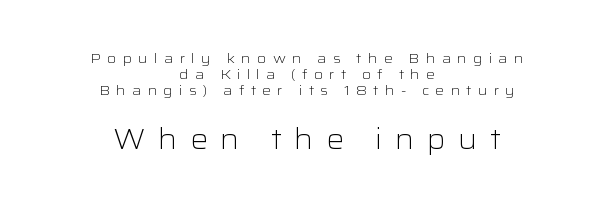
{"serif": "no", "italic": "no", "bold": "no", "weight": "light", "width": "wide", "stroke_contrast": "low", "x_height": "medium", "monospaced": "no", "underline": "no", "align": "center", "line_spacing": "tight", "line_spacing_ratio": 1.13, "letter_spacing": "wide", "letter_spacing_em": 0.44, "larger_block": "second", "size_ratio": 2.0, "glyph_px": 28}
